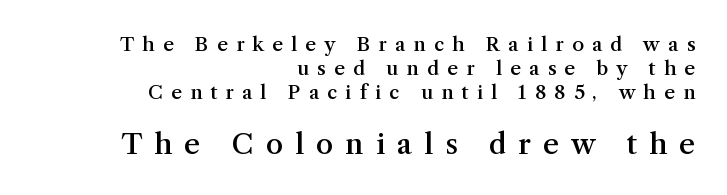
Serif or sans? Serif — the stroke terminals have little feet. Someone cranked the tracking dial way up on this one. The passage shown is typed in a proportional face where columns would drift. Regular leading. The rendering anchors every line to the right-hand side.
